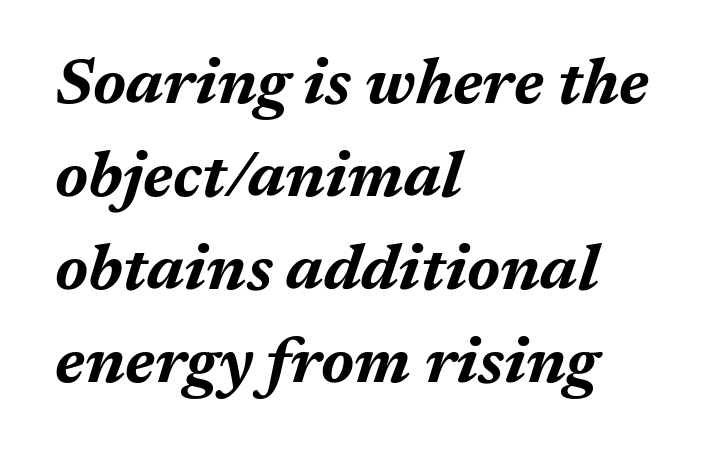
Heavy-handed strokes throughout: this text is bold. Summary of vertical rhythm: regular, with standard interline spacing. The string is rendered with underlining switched off. All the whitespace from short lines collects on the right.
